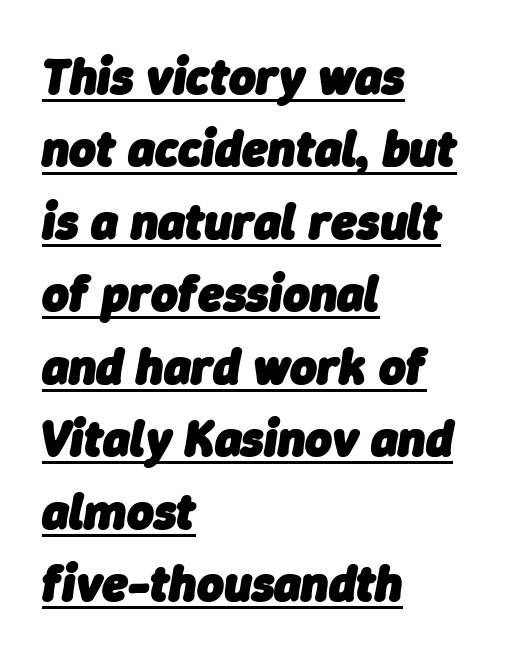
Tall strokes in this sample are angled rather than plumb. Compared with undecorated copy, this sample adds a rule below the words. The line-height multiplier appears to be the usual default. Do the characters align in a grid? No, the font is proportional. Compared with a centered layout, this one pins lines to the left instead. Nobody touched the tracking dial on this one.
